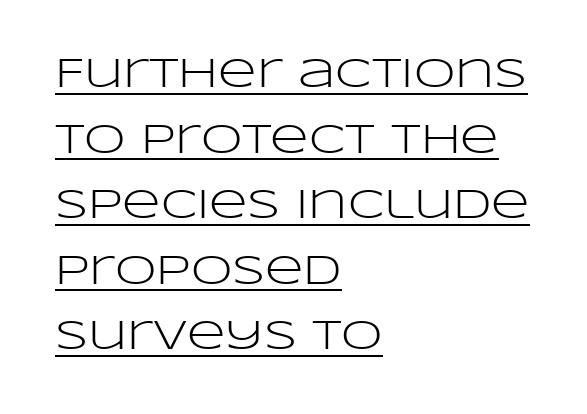
{"serif": "no", "italic": "no", "bold": "no", "weight": "light", "width": "wide", "stroke_contrast": "low", "x_height": "large", "monospaced": "no", "underline": "yes", "align": "left", "line_spacing": "normal", "line_spacing_ratio": 1.56, "letter_spacing": "normal", "letter_spacing_em": 0.0, "glyph_px": 42}
